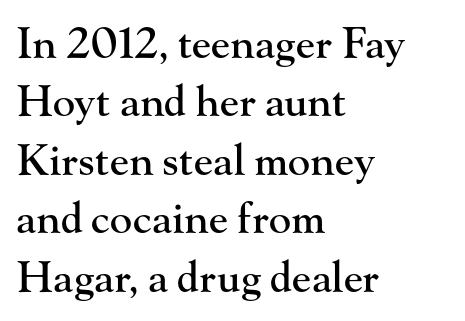
You could not count columns in this text — the font is proportionally spaced. Each word holds together tightly as a unit, with standard inter-letter gaps. Vertical spacing — default. It's the straight-up-and-down kind of type. Has an underline been added? It has not.
